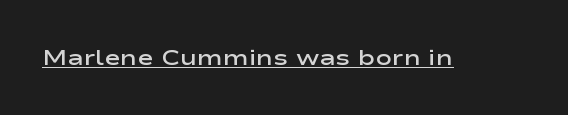
Typesetter's note: demi weight, one step under bold. This sample uses plain, unmodified letter spacing. Honestly, the underline is the first thing you notice here. A typesetter would mark this as roman, not italic.
